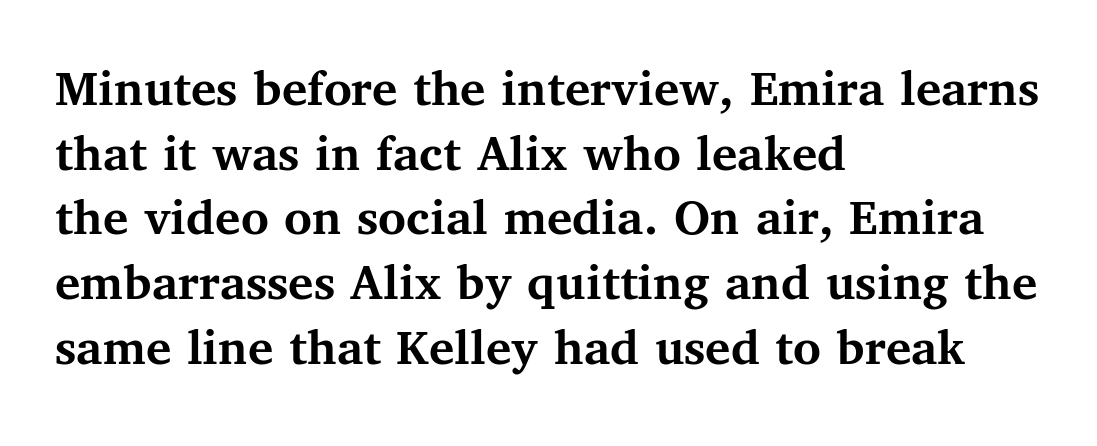
Q: Is the text bold? A: Yes.
Q: Is the text italic (slanted)? A: No, it is upright.
Q: Is the typeface a serif or a sans-serif typeface? A: Serif.
Q: Is the text underlined? A: No.
Q: How is the paragraph aligned? A: Left-aligned.
Q: Is the spacing between letters normal or unusually wide? A: Normal.
Q: Width (condensed, normal, or wide)? A: Normal.
Q: Stroke contrast? A: Medium.
Q: x-height? A: Medium.
Q: Monospaced? A: No.
